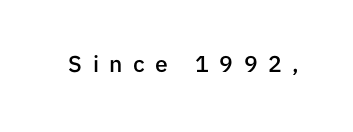
{"italic": "no", "bold": "semi", "underline": "no", "letter_spacing": "wide", "letter_spacing_em": 0.46, "glyph_px": 23}
